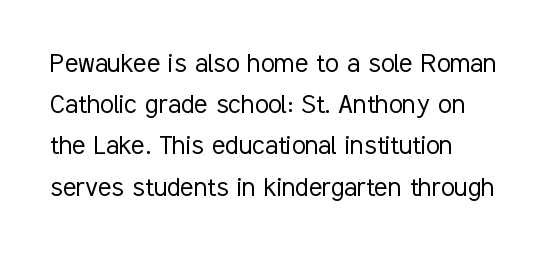
{"serif": "no", "italic": "no", "bold": "no", "weight": "light", "width": "condensed", "stroke_contrast": "low", "x_height": "medium", "monospaced": "no", "underline": "no", "align": "left", "line_spacing": "normal", "line_spacing_ratio": 1.33, "letter_spacing": "normal", "letter_spacing_em": 0.0, "glyph_px": 31}
